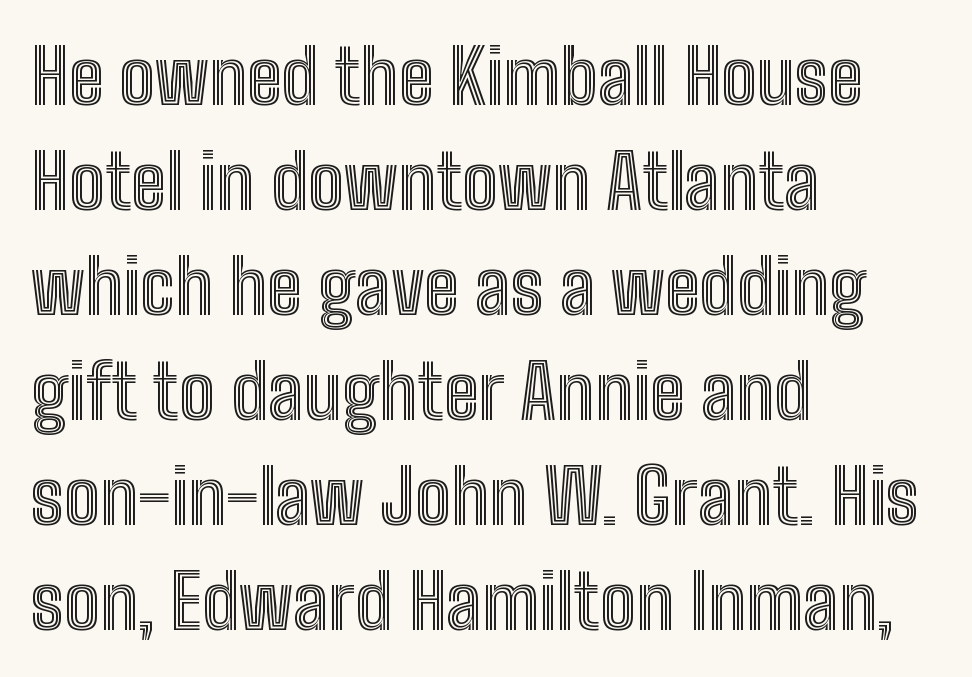
Q: Is the text italic (slanted)? A: No, it is upright.
Q: Is the text underlined? A: No.
Q: How is the paragraph aligned? A: Left-aligned.
Q: Is the spacing between letters normal or unusually wide? A: Normal.
Q: Is the spacing between lines tight, normal or loose? A: Normal.
Q: Width (condensed, normal, or wide)? A: Condensed.
Q: x-height? A: Medium.
Q: Monospaced? A: No.
